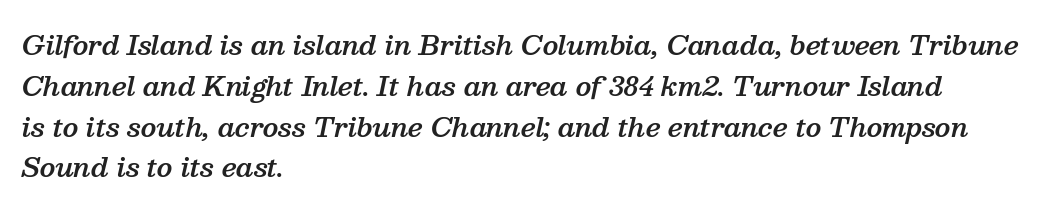
Q: Is the text bold? A: Semi-bold.
Q: Is the text italic (slanted)? A: Yes, it leans right by about 13 degrees.
Q: Is the text underlined? A: No.
Q: How is the paragraph aligned? A: Left-aligned.
Q: Is the spacing between letters normal or unusually wide? A: Normal.
Q: Is the spacing between lines tight, normal or loose? A: Normal.
